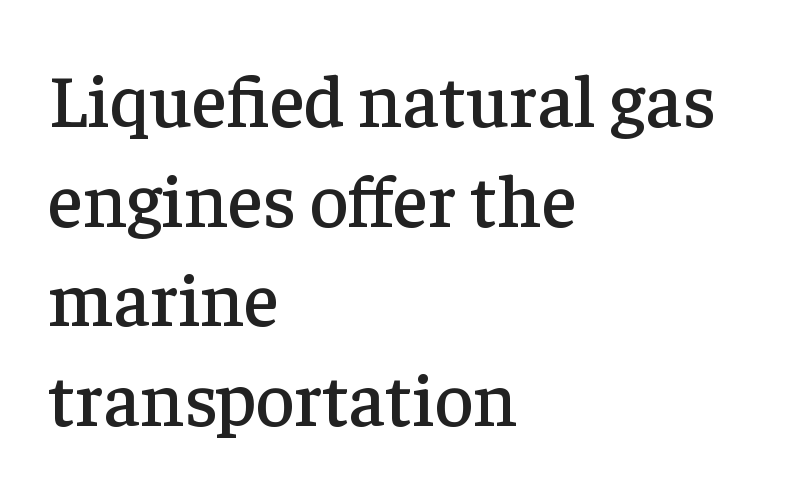
The image shows 75 px serif type, upright; set left-aligned, normal line spacing (1.33x), normal letter spacing, not underlined; low stroke contrast and a medium x-height.
